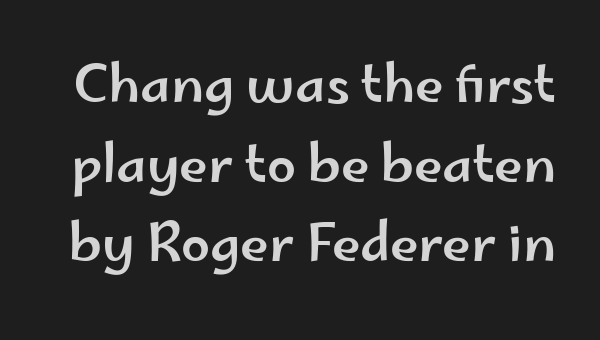
Q: Is the text italic (slanted)? A: No, it is upright.
Q: Is the typeface a serif or a sans-serif typeface? A: Sans-serif.
Q: Is the text underlined? A: No.
Q: Is the spacing between letters normal or unusually wide? A: Normal.
Q: Is the spacing between lines tight, normal or loose? A: Normal.
Q: Width (condensed, normal, or wide)? A: Wide.
Q: Stroke contrast? A: Low.
Q: x-height? A: Small.
Q: Monospaced? A: No.
